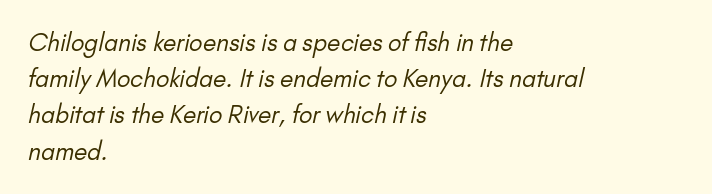
The image shows 24 px text type; set left-aligned, normal line spacing (1.51x), normal letter spacing, not underlined.
